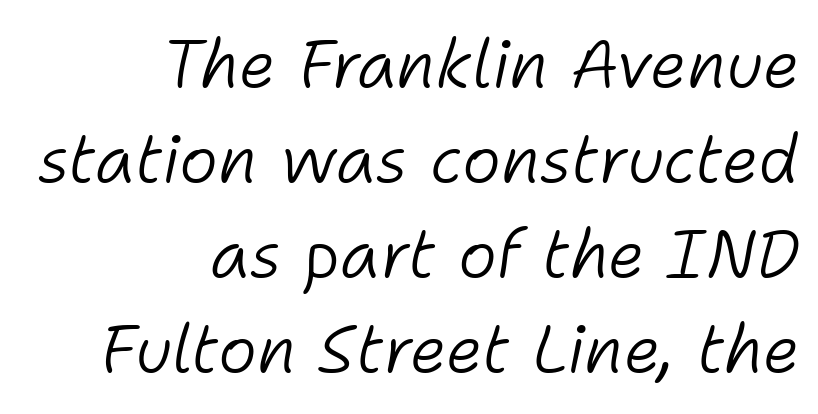
The image shows 66 px light type, italic (leaning right); set right-aligned, normal line spacing (1.44x), normal letter spacing, not underlined; low stroke contrast and a medium x-height.
